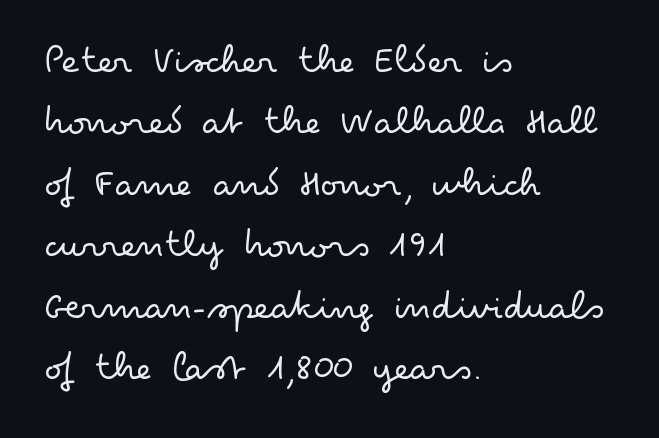
The image shows 41 px light, wide sans-serif type, upright; set left-aligned, normal line spacing (1.5x), normal letter spacing, not underlined; low stroke contrast and a small x-height.
